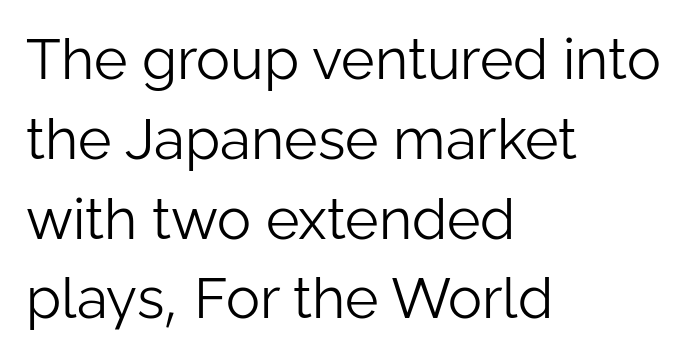
Q: Is the text bold? A: No.
Q: Is the text italic (slanted)? A: No, it is upright.
Q: Is the typeface a serif or a sans-serif typeface? A: Sans-serif.
Q: Is the text underlined? A: No.
Q: How is the paragraph aligned? A: Left-aligned.
Q: Is the spacing between letters normal or unusually wide? A: Normal.
Q: Is the spacing between lines tight, normal or loose? A: Normal.
Q: Width (condensed, normal, or wide)? A: Normal.
Q: Stroke contrast? A: Low.
Q: x-height? A: Medium.
Q: Monospaced? A: No.
